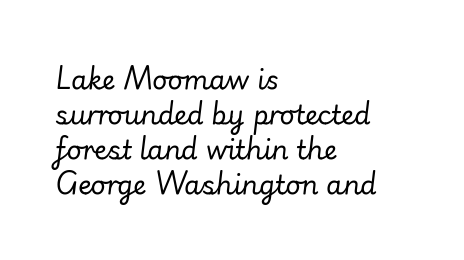
Q: Is the text bold? A: No.
Q: Is the text italic (slanted)? A: Yes, it leans right by about 7 degrees.
Q: Is the text underlined? A: No.
Q: How is the paragraph aligned? A: Left-aligned.
Q: Is the spacing between letters normal or unusually wide? A: Normal.
Q: Is the spacing between lines tight, normal or loose? A: Normal.
